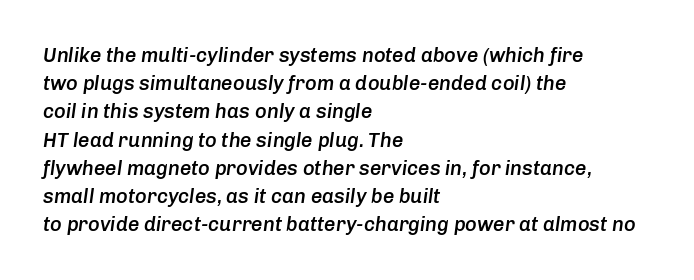
The ragged edge is on the right, which tells us the setting is flush left. Reading down the column, the eye jumps a familiar distance to each next line. Check the space under the baseline: it is left empty. Students, this is semibold: more ink than regular, less than bold. Quick note: italic.
